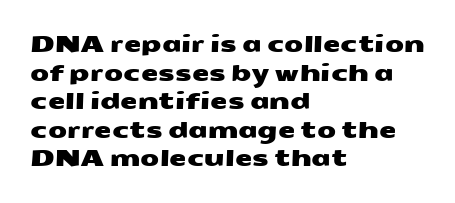
{"underline": "no", "align": "left", "line_spacing": "normal", "line_spacing_ratio": 1.3, "letter_spacing": "normal", "letter_spacing_em": 0.0, "glyph_px": 22}
